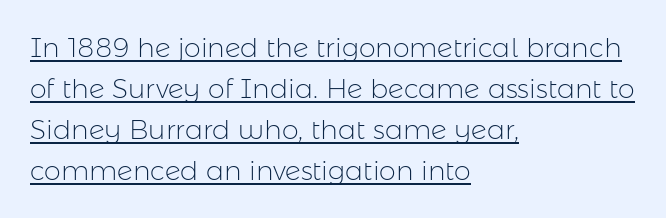
Q: Is the text bold? A: No.
Q: Is the text italic (slanted)? A: No, it is upright.
Q: Is the text underlined? A: Yes.
Q: How is the paragraph aligned? A: Left-aligned.
Q: Is the spacing between letters normal or unusually wide? A: Normal.
Q: Is the spacing between lines tight, normal or loose? A: Normal.
